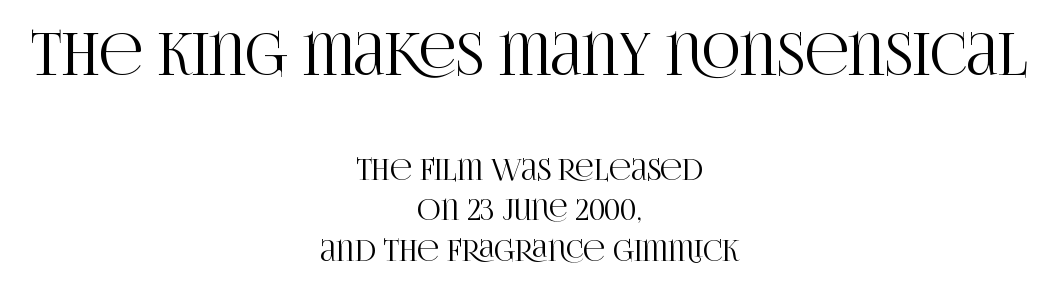
Q: Is the text italic (slanted)? A: No, it is upright.
Q: Is the typeface a serif or a sans-serif typeface? A: Serif.
Q: Is the text underlined? A: No.
Q: How is the paragraph aligned? A: Centered.
Q: Is the spacing between letters normal or unusually wide? A: Normal.
Q: Is the spacing between lines tight, normal or loose? A: Normal.
Q: Which block of text is set in a larger size, the first (top) or the second (bottom)? A: The first (top) one.
Q: Width (condensed, normal, or wide)? A: Condensed.
Q: Stroke contrast? A: High.
Q: x-height? A: Large.
Q: Monospaced? A: No.
